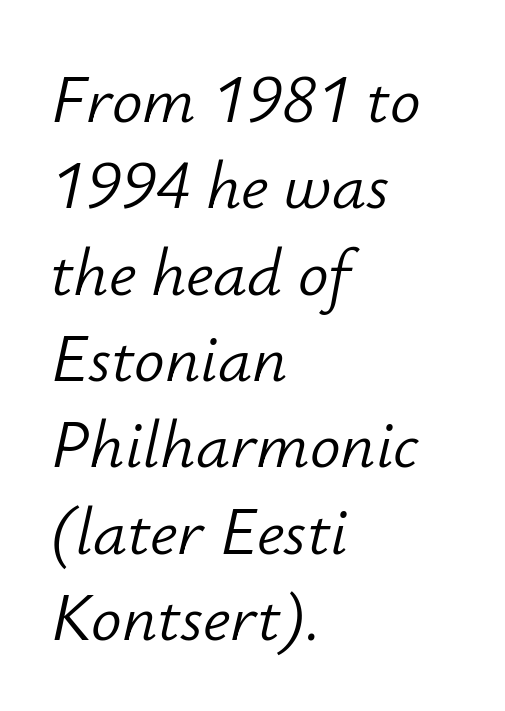
Letters have the restrained weight of plain body copy at most. Tall strokes in this sample are angled rather than plumb. The specimen omits any rule beneath the text block's lines. Character widths vary here, with narrow letters taking less room than wide ones. This block has exactly the height ordinary leading produces.
